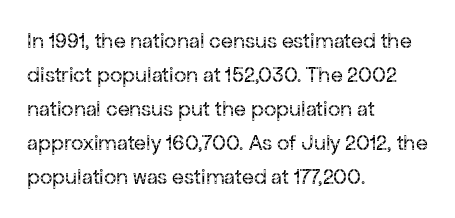
These lines stack with their left ends in a neat column. Any mark beneath the type? The region is blank. Short note: letters normally spaced. The type sits square on the baseline with zero lean.
